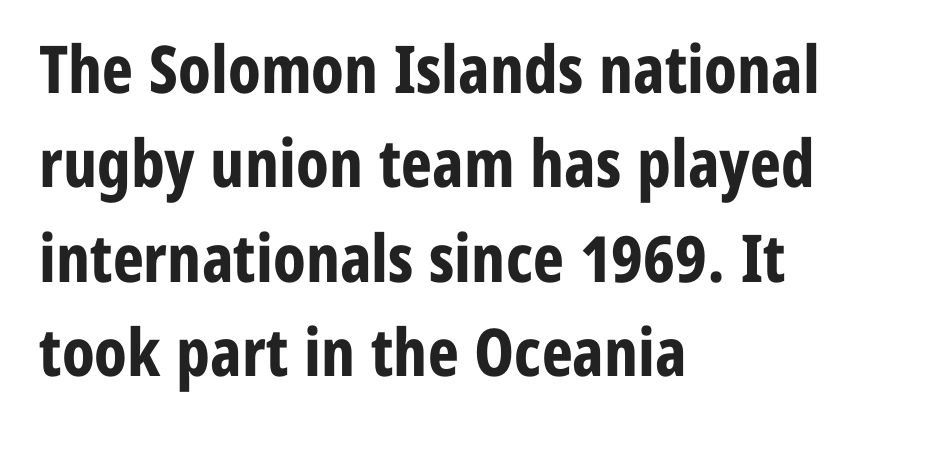
The letters carry no serifs — their stems end cleanly without finishing strokes. These lines sit exactly where default settings would place them. The letters stand straight up with perfectly vertical stems. Each word holds together tightly as a unit, with standard inter-letter gaps.
